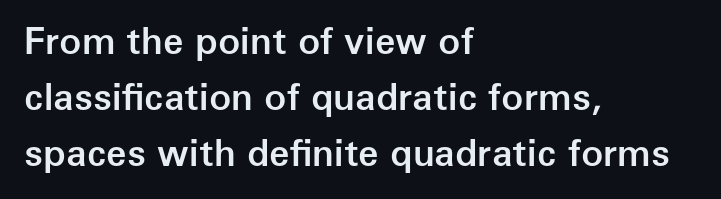
Q: Is the text bold? A: Semi-bold.
Q: Is the text italic (slanted)? A: No, it is upright.
Q: Is the typeface a serif or a sans-serif typeface? A: Sans-serif.
Q: Is the text underlined? A: No.
Q: How is the paragraph aligned? A: Left-aligned.
Q: Is the spacing between letters normal or unusually wide? A: Normal.
Q: Is the spacing between lines tight, normal or loose? A: Normal.
Q: Width (condensed, normal, or wide)? A: Normal.
Q: Stroke contrast? A: Low.
Q: x-height? A: Medium.
Q: Monospaced? A: No.
